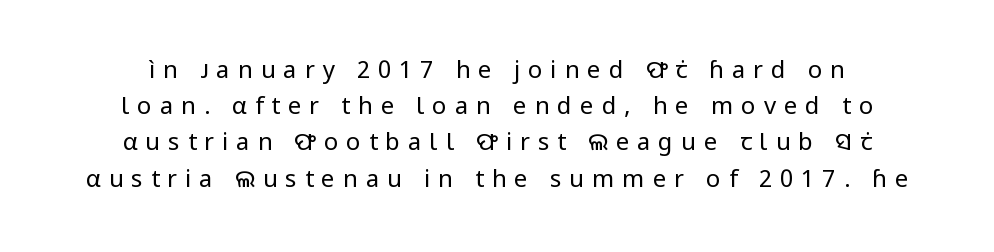
{"italic": "no", "bold": "no", "underline": "no", "align": "center", "line_spacing": "normal", "line_spacing_ratio": 1.51, "letter_spacing": "wide", "letter_spacing_em": 0.33, "glyph_px": 24}
